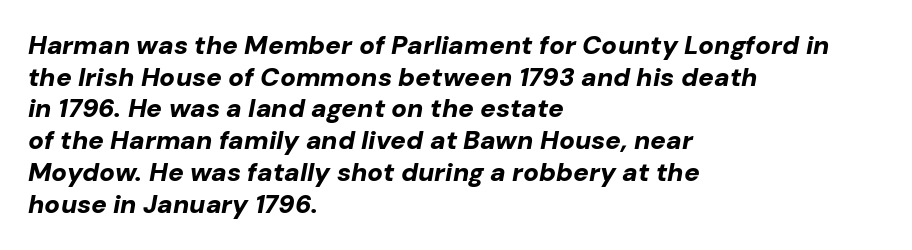
The image shows 26 px bold type, italic (leaning right); set left-aligned, line spacing 1.22x, normal letter spacing, not underlined.
